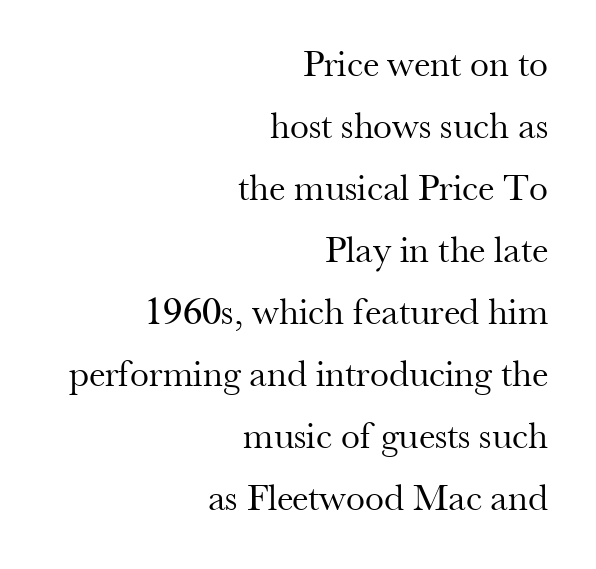
The image shows 38 px regular-weight serif type, upright; set right-aligned, normal line spacing (1.63x), normal letter spacing, not underlined; medium stroke contrast and a small x-height.
